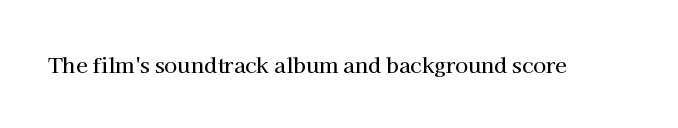
Every character sits straight up, as roman type does. The string is rendered with underlining switched off. Students, note that the glyphs here touch the page at normal intervals.
